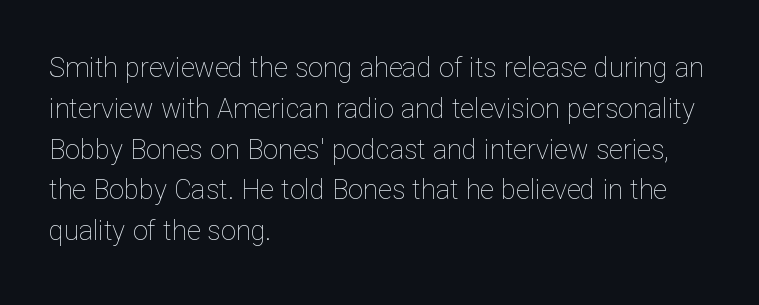
Q: Is the text bold? A: No.
Q: Is the text italic (slanted)? A: No, it is upright.
Q: Is the text underlined? A: No.
Q: How is the paragraph aligned? A: Left-aligned.
Q: Is the spacing between letters normal or unusually wide? A: Normal.
Q: Is the spacing between lines tight, normal or loose? A: Normal.
